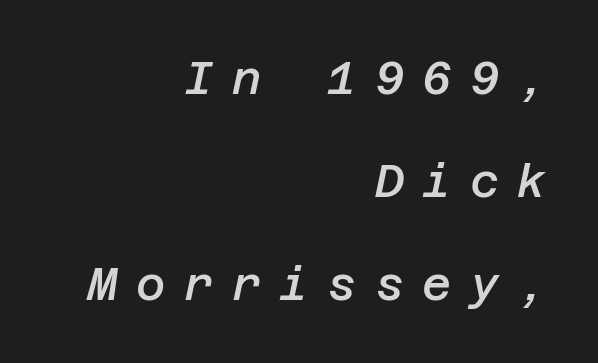
The image shows 45 px semibold type, italic (leaning right); set right-aligned, loose line spacing (2.29x), unusually wide letter spacing (+0.41 em), not underlined; low stroke contrast and a large x-height.
